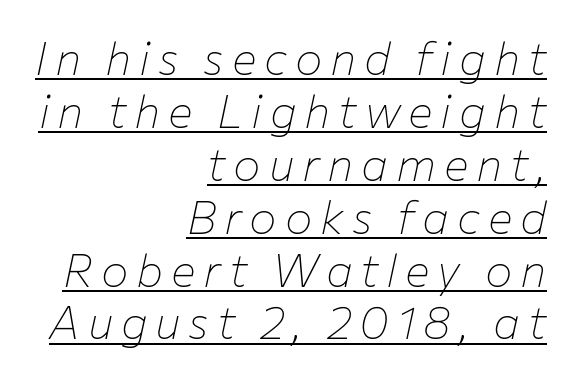
The image shows 46 px thin type, italic (leaning right); set right-aligned, tight line spacing (1.15x), underlined; low stroke contrast and a medium x-height.
